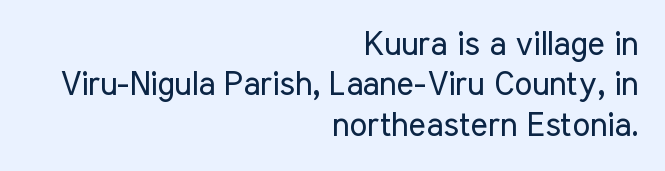
Q: Is the text bold? A: No.
Q: Is the text italic (slanted)? A: No, it is upright.
Q: Is the typeface a serif or a sans-serif typeface? A: Sans-serif.
Q: Is the text underlined? A: No.
Q: How is the paragraph aligned? A: Right-aligned.
Q: Is the spacing between letters normal or unusually wide? A: Normal.
Q: Width (condensed, normal, or wide)? A: Condensed.
Q: Stroke contrast? A: Low.
Q: x-height? A: Medium.
Q: Monospaced? A: No.
